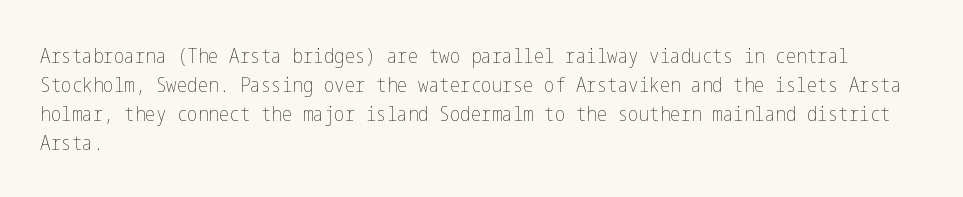
{"italic": "no", "bold": "no", "underline": "no", "align": "left", "line_spacing": "normal", "line_spacing_ratio": 1.38, "letter_spacing": "normal", "letter_spacing_em": 0.0, "glyph_px": 21}
